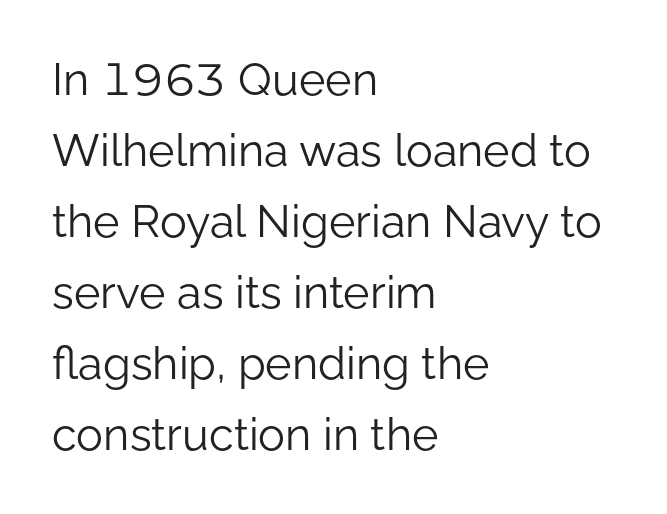
{"serif": "no", "italic": "no", "bold": "no", "weight": "light", "width": "normal", "stroke_contrast": "low", "x_height": "medium", "monospaced": "no", "underline": "no", "align": "left", "line_spacing": "normal", "line_spacing_ratio": 1.58, "letter_spacing": "normal", "letter_spacing_em": 0.0, "glyph_px": 45}
